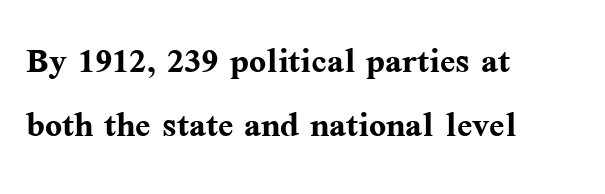
Q: Is the text bold? A: Yes.
Q: Is the text italic (slanted)? A: No, it is upright.
Q: Is the typeface a serif or a sans-serif typeface? A: Serif.
Q: Is the text underlined? A: No.
Q: How is the paragraph aligned? A: Left-aligned.
Q: Is the spacing between letters normal or unusually wide? A: Normal.
Q: Is the spacing between lines tight, normal or loose? A: Normal.
Q: Width (condensed, normal, or wide)? A: Normal.
Q: Stroke contrast? A: Medium.
Q: x-height? A: Medium.
Q: Monospaced? A: No.
